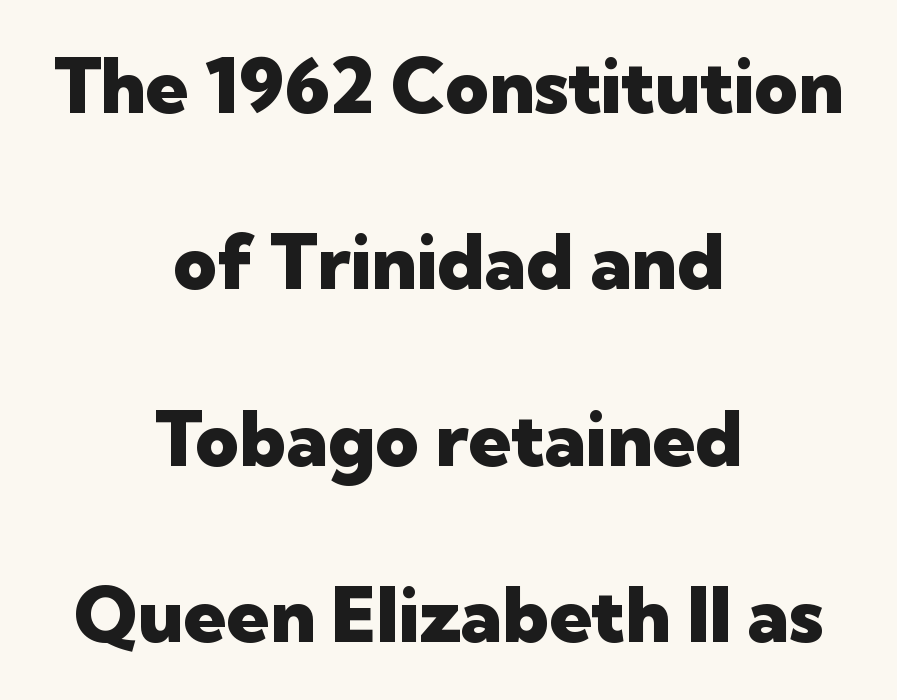
The image shows 76 px heavy sans-serif type, upright; set centered, loose line spacing (2.32x), normal letter spacing, not underlined; low stroke contrast and a medium x-height.
